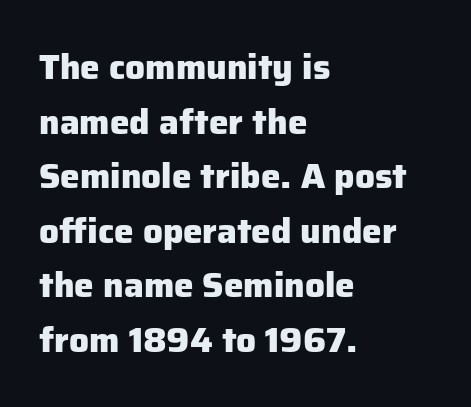
{"serif": "no", "italic": "no", "bold": "yes", "weight": "heavy", "width": "normal", "stroke_contrast": "low", "x_height": "medium", "monospaced": "no", "underline": "no", "align": "left", "line_spacing": "normal", "line_spacing_ratio": 1.56, "letter_spacing": "normal", "letter_spacing_em": 0.0, "glyph_px": 35}
